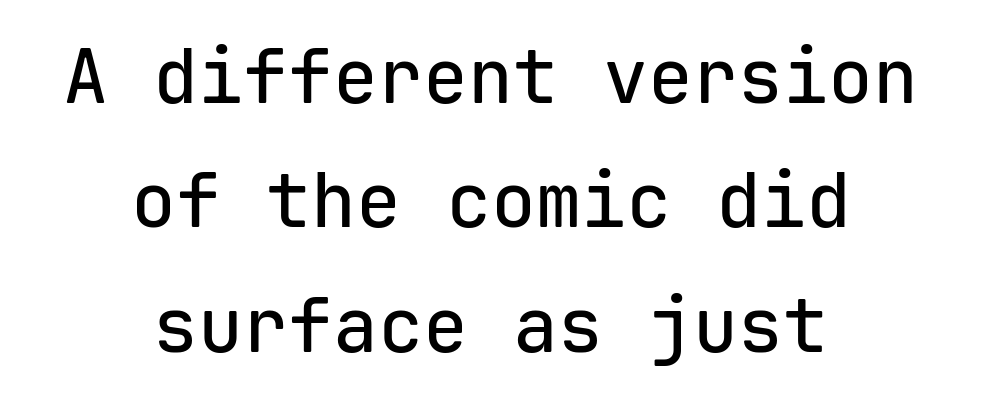
{"serif": "no", "italic": "no", "width": "normal", "stroke_contrast": "low", "x_height": "medium", "monospaced": "yes", "underline": "no", "align": "center", "line_spacing": "normal", "line_spacing_ratio": 1.66, "letter_spacing": "normal", "letter_spacing_em": 0.0, "glyph_px": 75}
